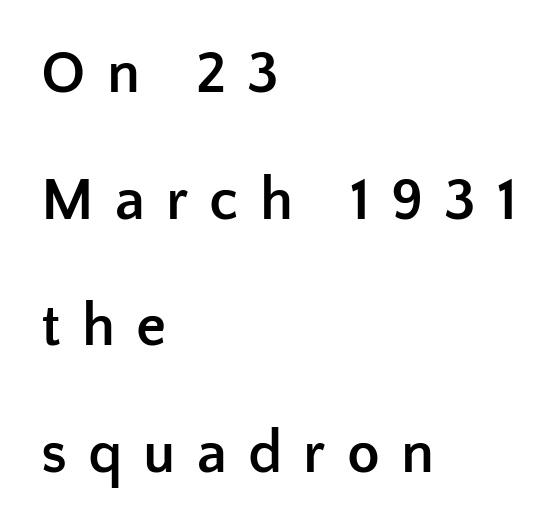
The image shows 60 px semibold sans-serif type, upright; set left-aligned, loose line spacing (2.11x), unusually wide letter spacing (+0.35 em), not underlined; low stroke contrast and a medium x-height.
